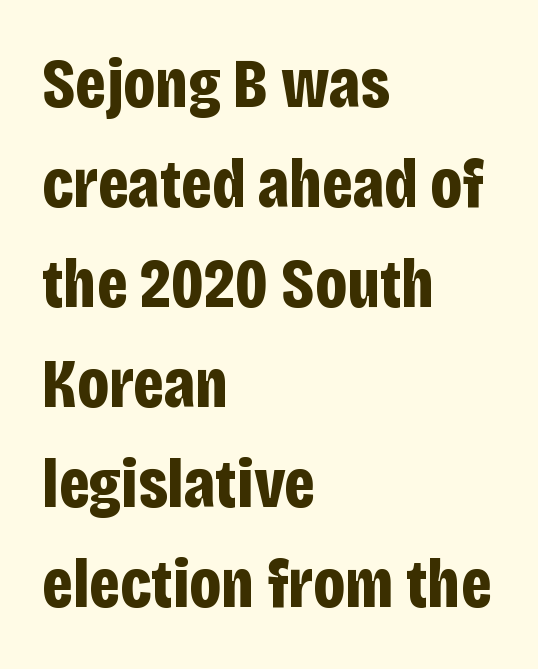
The image shows 69 px bold, condensed sans-serif type, upright; set left-aligned, normal line spacing (1.45x), normal letter spacing, not underlined; low stroke contrast and a large x-height.
